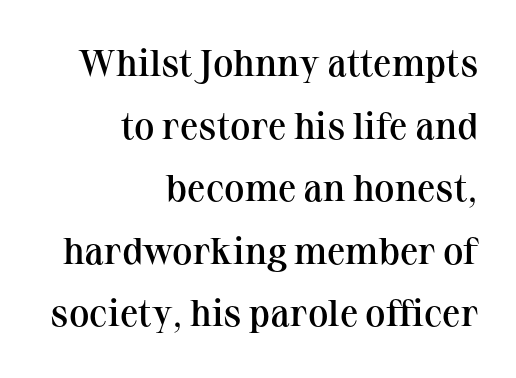
{"serif": "yes", "italic": "no", "bold": "semi", "weight": "semibold", "width": "normal", "stroke_contrast": "medium", "x_height": "medium", "monospaced": "no", "underline": "no", "align": "right", "line_spacing": "normal", "line_spacing_ratio": 1.69, "letter_spacing": "normal", "letter_spacing_em": 0.0, "glyph_px": 37}
